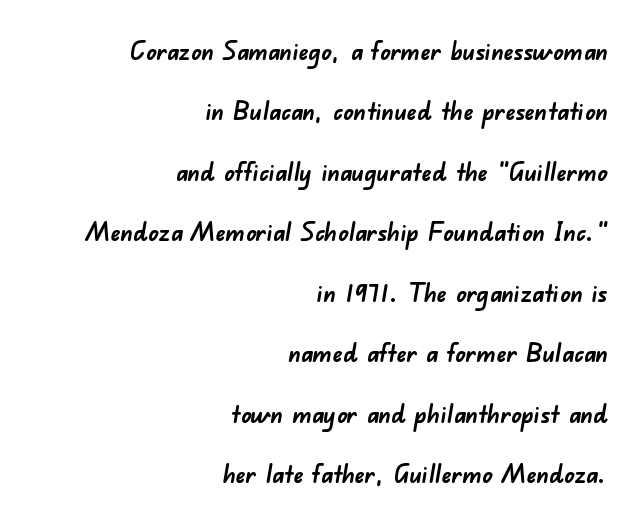
Q: Is the text bold? A: Yes.
Q: Is the text underlined? A: No.
Q: How is the paragraph aligned? A: Right-aligned.
Q: Is the spacing between letters normal or unusually wide? A: Normal.
Q: Is the spacing between lines tight, normal or loose? A: Loose.
